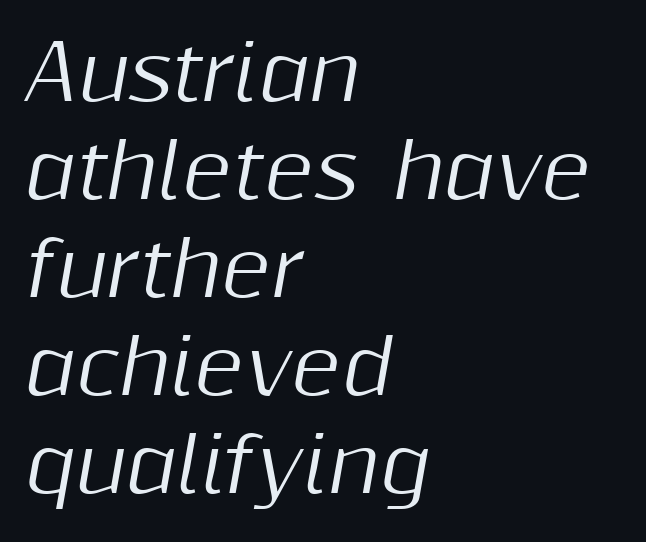
{"italic": "yes", "lean": "right", "slant_degrees": 10, "width": "normal", "stroke_contrast": "medium", "x_height": "medium", "monospaced": "no", "underline": "no", "align": "left", "line_spacing": "normal", "line_spacing_ratio": 1.29, "letter_spacing": "normal", "letter_spacing_em": 0.0, "glyph_px": 76}
